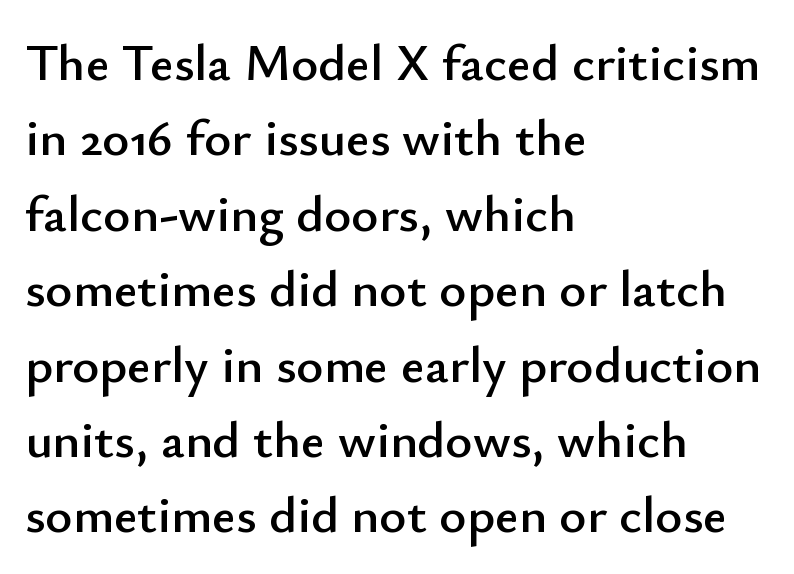
The words here are not underlined. The setting favours the left margin, as ordinary paragraphs usually do. Nothing sits at the stroke ends, so this counts as sans-serif. Does the lettering tilt? It doesn't — this is upright. Varying glyph widths throughout — classic text-font behaviour.
